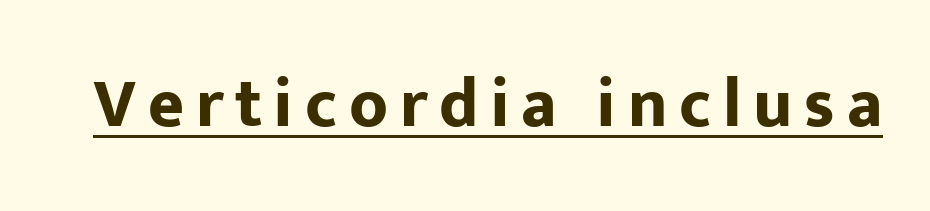
A typesetter would call this proportional, since set widths differ per character. Pretty heavy lettering here — definitely bold. Has an underline been added? It has. Posture: straight, roman, zero tilt.
